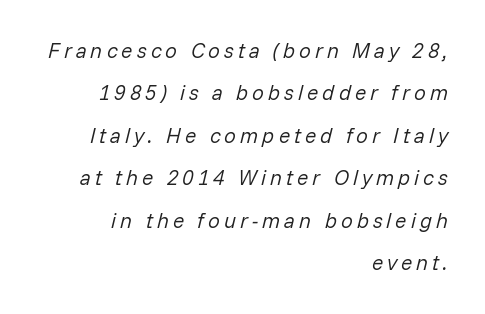
Airy leading. The glyphs look as if they've been sheared to an angle. On a weight scale, this lands at 450 or below. This rendering uses right alignment, leaving the left contour irregular. The foot of each line stays bare and open.
